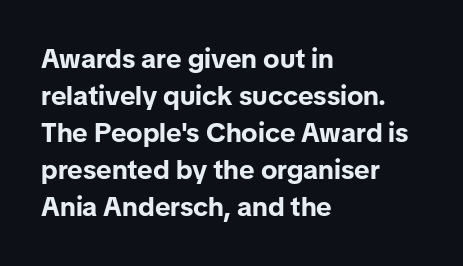
{"italic": "no", "bold": "yes", "underline": "no", "align": "left", "line_spacing": "normal", "line_spacing_ratio": 1.37, "letter_spacing": "normal", "letter_spacing_em": 0.0, "glyph_px": 27}
